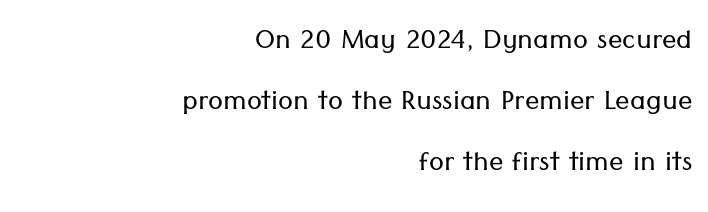
The image shows 36 px light sans-serif type, upright; set right-aligned, normal line spacing (1.7x), normal letter spacing, not underlined; low stroke contrast and a medium x-height.
